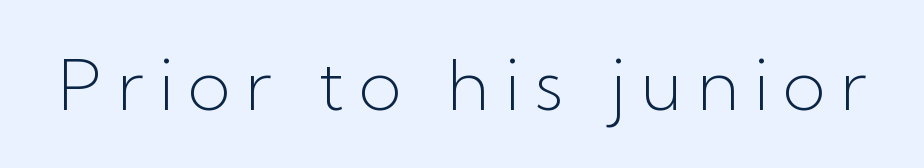
{"serif": "no", "italic": "no", "bold": "no", "weight": "light", "width": "normal", "stroke_contrast": "low", "x_height": "medium", "monospaced": "no", "underline": "no", "letter_spacing": "wide", "letter_spacing_em": 0.2, "glyph_px": 71}
